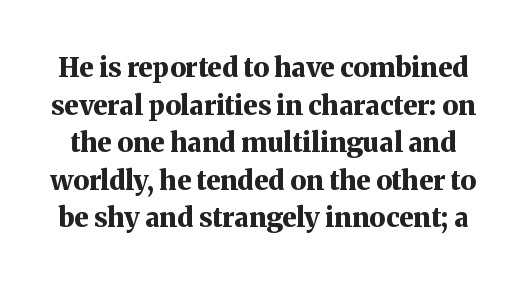
The image shows 27 px bold type, upright; set normal line spacing (1.39x), normal letter spacing, not underlined.
